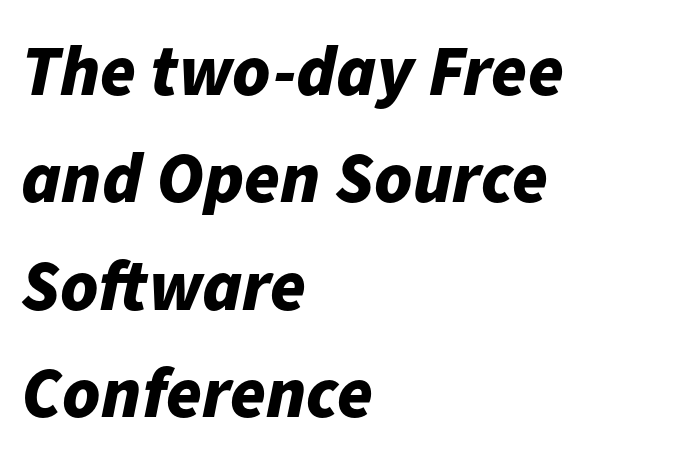
Layout note: lines flush left. As a designer I'd log this as weight 700, bold. A typesetter would call this leading conventional body-copy spacing. The whole block is typeset with a tilt. Looks like regular typesetting: each glyph gets only the width it needs. Clear beneath every line of the passage.
